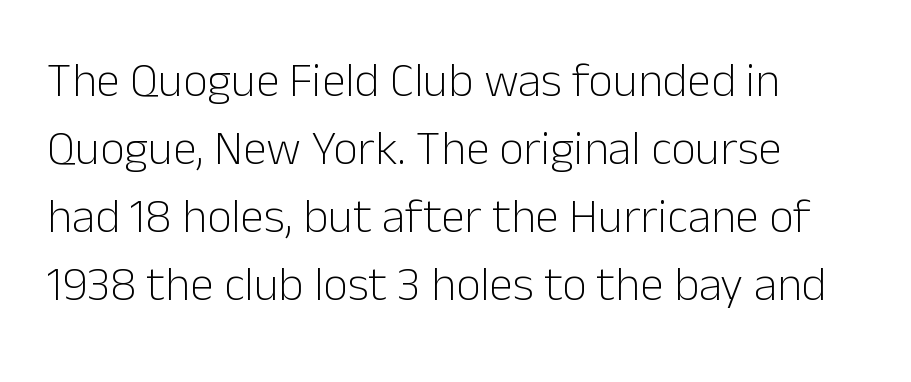
Q: Is the text bold? A: No.
Q: Is the text italic (slanted)? A: No, it is upright.
Q: Is the typeface a serif or a sans-serif typeface? A: Sans-serif.
Q: Is the text underlined? A: No.
Q: How is the paragraph aligned? A: Left-aligned.
Q: Is the spacing between letters normal or unusually wide? A: Normal.
Q: Is the spacing between lines tight, normal or loose? A: Normal.
Q: Width (condensed, normal, or wide)? A: Normal.
Q: Stroke contrast? A: Low.
Q: x-height? A: Medium.
Q: Monospaced? A: No.
